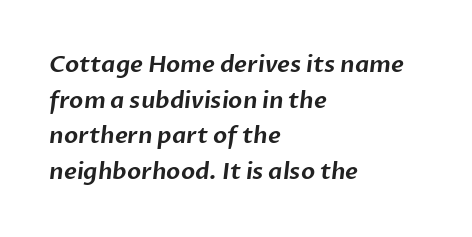
Q: Is the text underlined? A: No.
Q: How is the paragraph aligned? A: Left-aligned.
Q: Is the spacing between letters normal or unusually wide? A: Normal.
Q: Is the spacing between lines tight, normal or loose? A: Normal.
